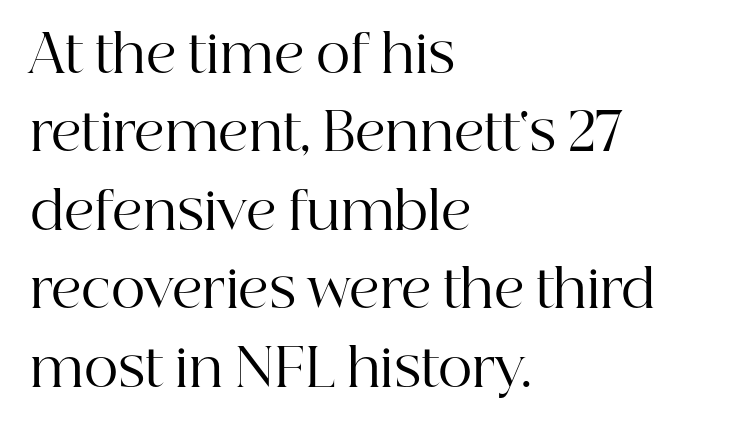
The image shows 53 px regular-weight serif type, upright; set left-aligned, normal line spacing (1.48x), normal letter spacing, not underlined; high stroke contrast and a medium x-height.
